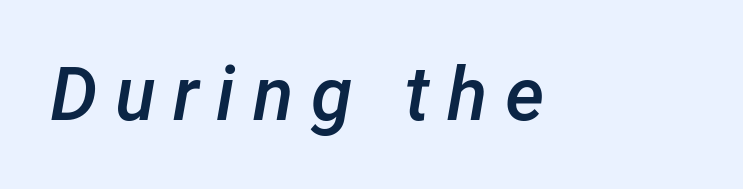
What weight is shown? A semibold, between regular and bold. The text carries the slant typical of an italic or oblique font. The letters advance in unequal steps, a hallmark of proportional type. The strip under each line holds only bare page. Look at the tracking — it's clearly loosened, letters drifting apart.
